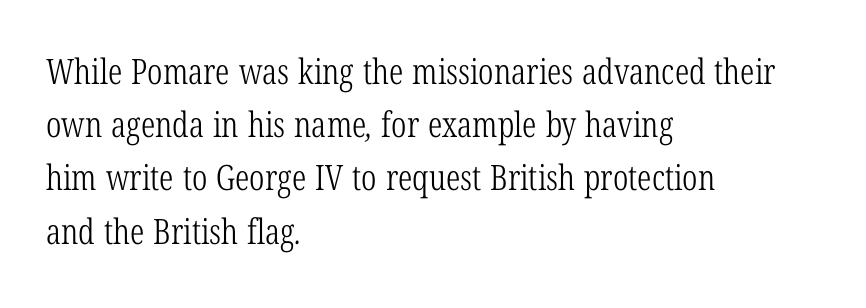
The image shows 35 px light, condensed serif type; set left-aligned, normal line spacing (1.52x), normal letter spacing, not underlined; low stroke contrast and a medium x-height.
